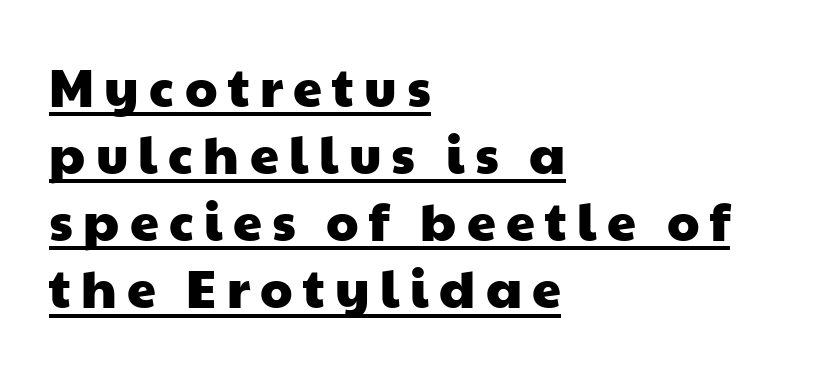
{"serif": "no", "width": "wide", "stroke_contrast": "low", "x_height": "medium", "monospaced": "no", "underline": "yes", "align": "left", "line_spacing": "normal", "line_spacing_ratio": 1.29, "letter_spacing": "wide", "letter_spacing_em": 0.2, "glyph_px": 52}
